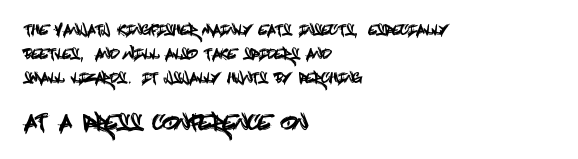
Q: Is the text italic (slanted)? A: Yes.
Q: Is the text underlined? A: No.
Q: How is the paragraph aligned? A: Left-aligned.
Q: Is the spacing between letters normal or unusually wide? A: Normal.
Q: Which block of text is set in a larger size, the first (top) or the second (bottom)? A: The second (bottom) one.
